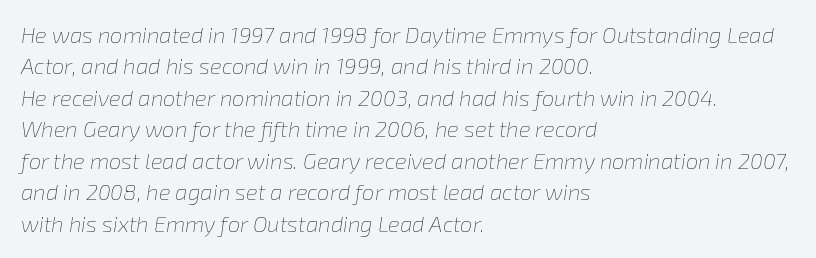
Q: Is the text bold? A: No.
Q: Is the text italic (slanted)? A: Yes, it leans right by about 8 degrees.
Q: Is the text underlined? A: No.
Q: How is the paragraph aligned? A: Left-aligned.
Q: Is the spacing between letters normal or unusually wide? A: Normal.
Q: Is the spacing between lines tight, normal or loose? A: Normal.
